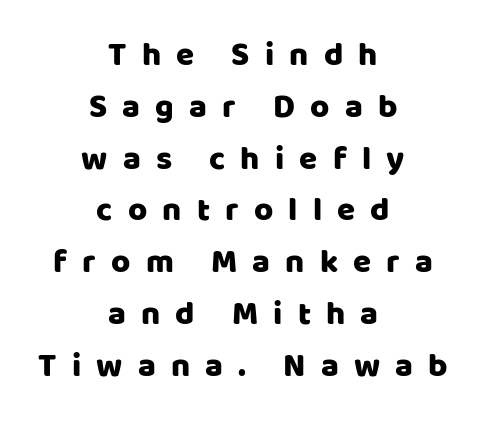
{"serif": "no", "italic": "no", "width": "normal", "stroke_contrast": "low", "x_height": "large", "monospaced": "no", "underline": "no", "align": "center", "line_spacing": "normal", "line_spacing_ratio": 1.57, "letter_spacing": "wide", "letter_spacing_em": 0.46, "glyph_px": 33}
